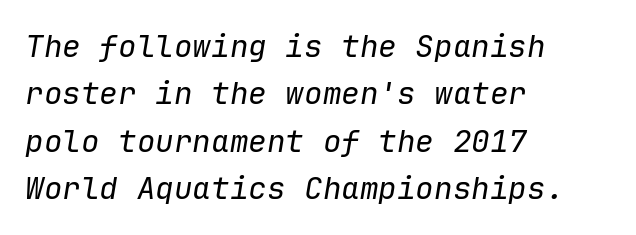
The image shows 31 px regular-weight type, italic (leaning right), monospaced; set left-aligned, normal line spacing (1.53x), normal letter spacing, not underlined; low stroke contrast and a medium x-height.
